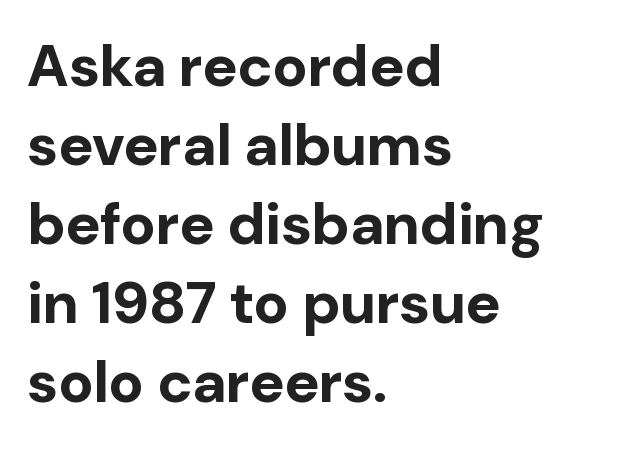
Q: Is the text bold? A: Yes.
Q: Is the text italic (slanted)? A: No, it is upright.
Q: Is the typeface a serif or a sans-serif typeface? A: Sans-serif.
Q: Is the text underlined? A: No.
Q: How is the paragraph aligned? A: Left-aligned.
Q: Is the spacing between letters normal or unusually wide? A: Normal.
Q: Is the spacing between lines tight, normal or loose? A: Normal.
Q: Width (condensed, normal, or wide)? A: Normal.
Q: Stroke contrast? A: Low.
Q: x-height? A: Medium.
Q: Monospaced? A: No.
